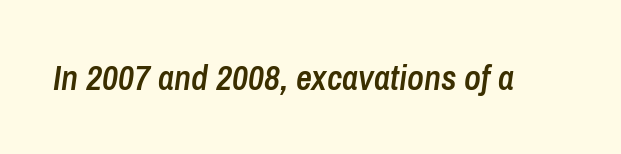
The image shows 35 px semibold, condensed type, italic (leaning right); set normal letter spacing, not underlined; low stroke contrast and a medium x-height.
